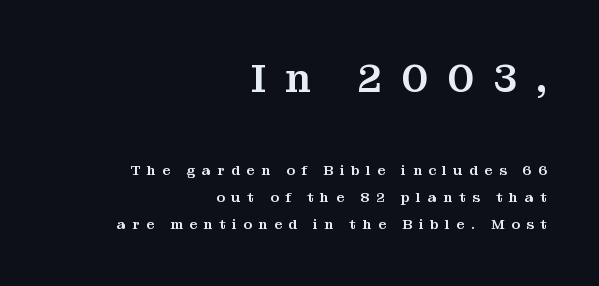
Right-aligned paragraph, ragged on the left. Is the letter spacing exaggerated? Yes — the characters are pushed far apart. Leading is clearly above the norm, producing a sparse column. Honestly, there is no underline to notice here at all. If you squint, the top block still reads clearly — it's the larger of the two. These lines were composed using upright roman letters.
